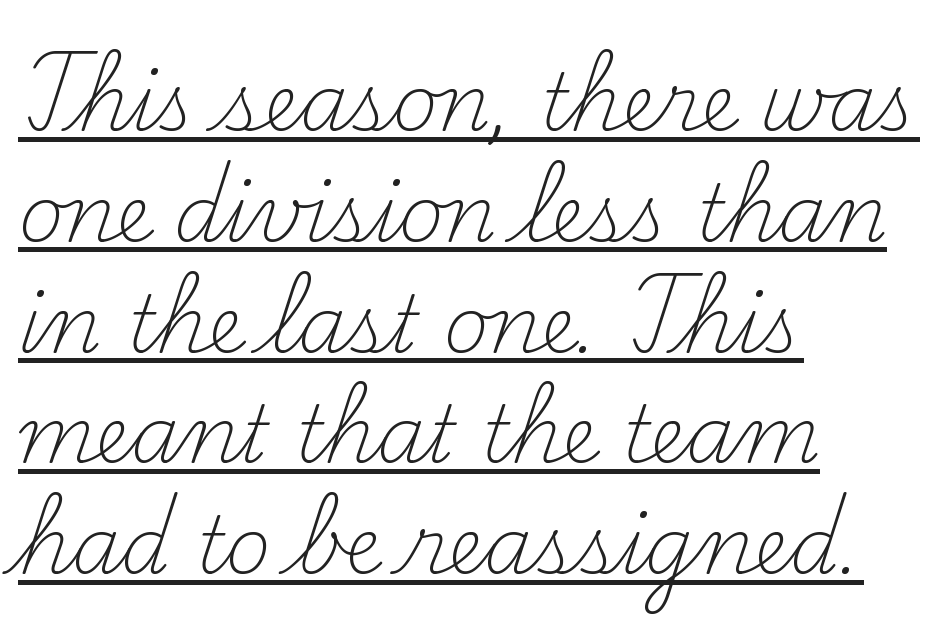
The image shows 78 px light type; set left-aligned, normal line spacing (1.42x), normal letter spacing, underlined; medium stroke contrast and a small x-height.
